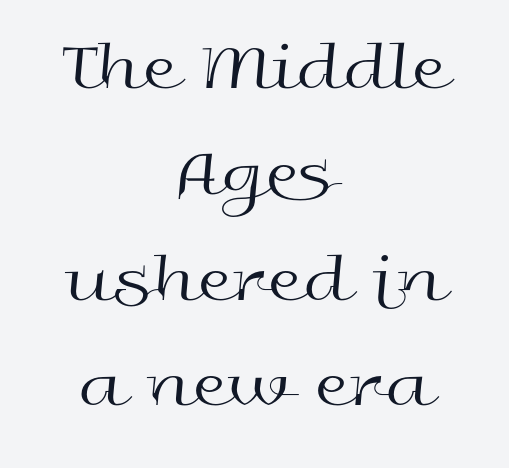
A typesetter would call this proportional, since set widths differ per character. Check where the strokes stop: nothing finishes them off — pure sans. Spacing between characters is what you'd get straight out of the box. The setting favours the middle, as headings and verse often do. Leading matches the norm, producing a regular column.
